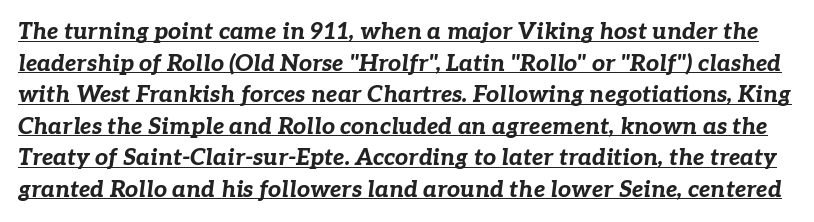
{"italic": "yes", "lean": "right", "slant_degrees": 7, "bold": "yes", "underline": "yes", "line_spacing": "normal", "line_spacing_ratio": 1.37, "letter_spacing": "normal", "letter_spacing_em": 0.0, "glyph_px": 23}
